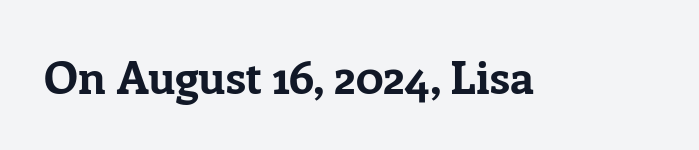
Q: Is the text bold? A: Yes.
Q: Is the text italic (slanted)? A: No, it is upright.
Q: Is the typeface a serif or a sans-serif typeface? A: Serif.
Q: Is the text underlined? A: No.
Q: Is the spacing between letters normal or unusually wide? A: Normal.
Q: Width (condensed, normal, or wide)? A: Normal.
Q: Stroke contrast? A: Low.
Q: x-height? A: Medium.
Q: Monospaced? A: No.
